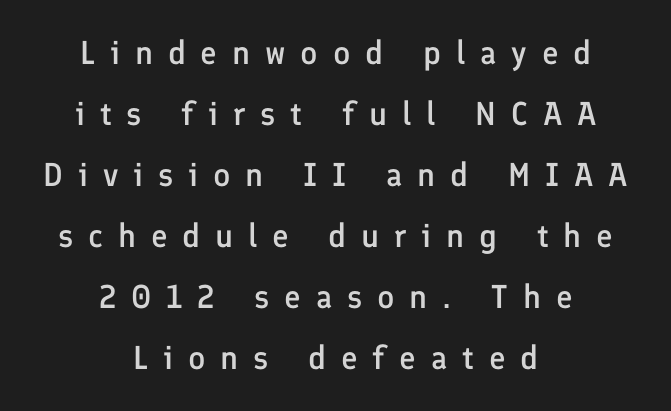
The image shows 33 px semibold sans-serif type, upright; set centered, line spacing 1.85x, unusually wide letter spacing (+0.45 em), not underlined; low stroke contrast and a medium x-height.
